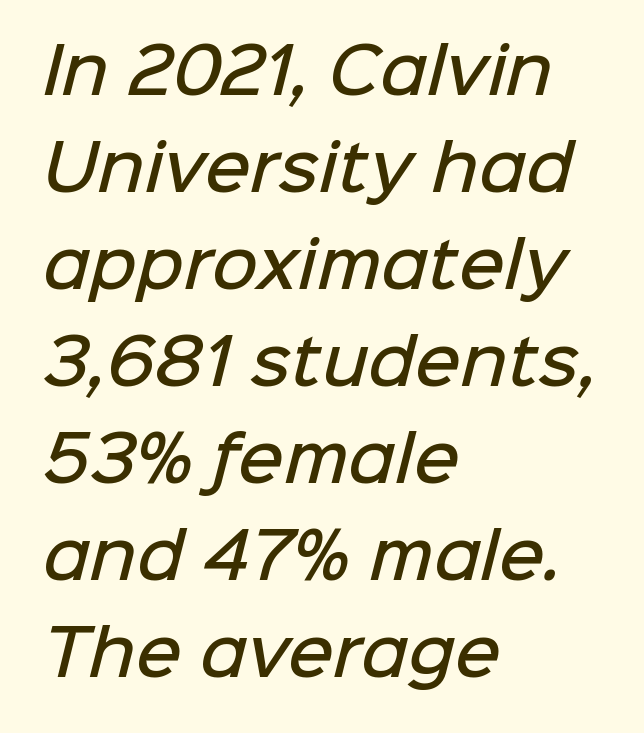
The image shows 63 px semibold sans-serif type; set left-aligned, normal line spacing (1.54x), normal letter spacing, not underlined; low stroke contrast and a medium x-height.
